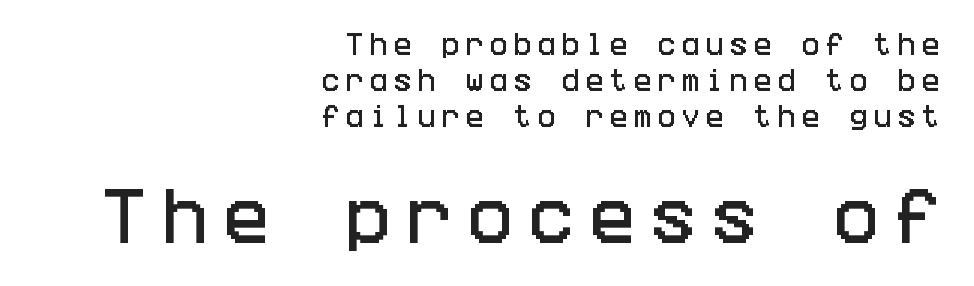
The image shows 61 px condensed sans-serif type, upright; set right-aligned, normal line spacing (1.49x), unusually wide letter spacing (+0.25 em), not underlined; the second (bottom) block is 2.54x larger; low stroke contrast and a large x-height.
